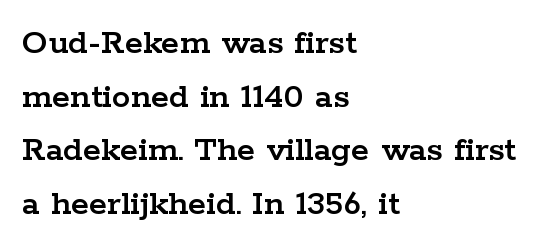
Q: Is the text italic (slanted)? A: No, it is upright.
Q: Is the typeface a serif or a sans-serif typeface? A: Serif.
Q: Is the text underlined? A: No.
Q: How is the paragraph aligned? A: Left-aligned.
Q: Is the spacing between letters normal or unusually wide? A: Normal.
Q: Is the spacing between lines tight, normal or loose? A: Normal.
Q: Width (condensed, normal, or wide)? A: Wide.
Q: Stroke contrast? A: Low.
Q: x-height? A: Medium.
Q: Monospaced? A: No.
